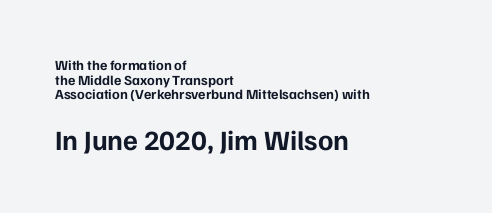
Letters rest on an invisible, unmarked baseline. Proportional: the letters do not fall into vertical columns. The passage shown begins with its smaller block and ends with its larger one. A dark, heavy texture on the line: the type is bold.
